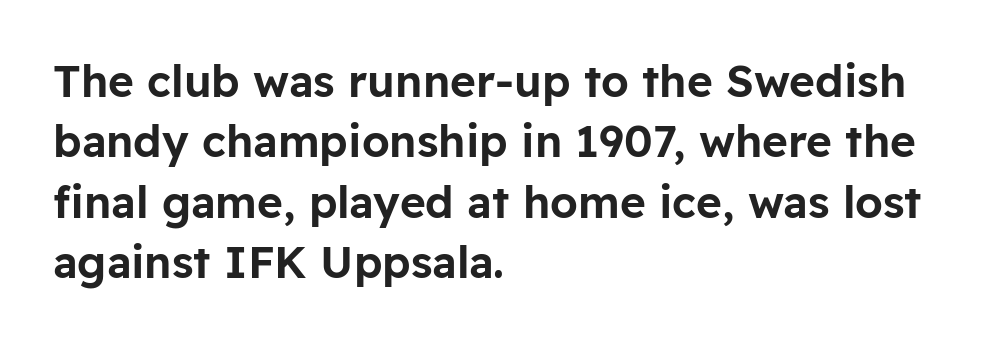
The image shows 44 px sans-serif type, upright; set left-aligned, normal line spacing (1.37x), normal letter spacing, not underlined; low stroke contrast and a medium x-height.
